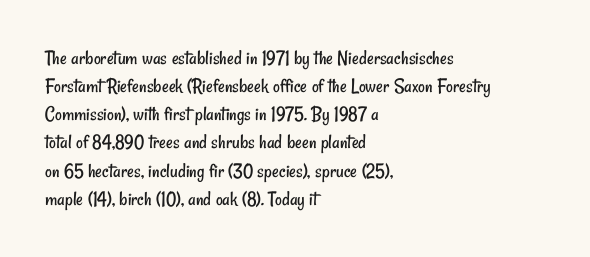
Q: Is the text bold? A: No.
Q: Is the text underlined? A: No.
Q: How is the paragraph aligned? A: Left-aligned.
Q: Is the spacing between letters normal or unusually wide? A: Normal.
Q: Is the spacing between lines tight, normal or loose? A: Normal.
